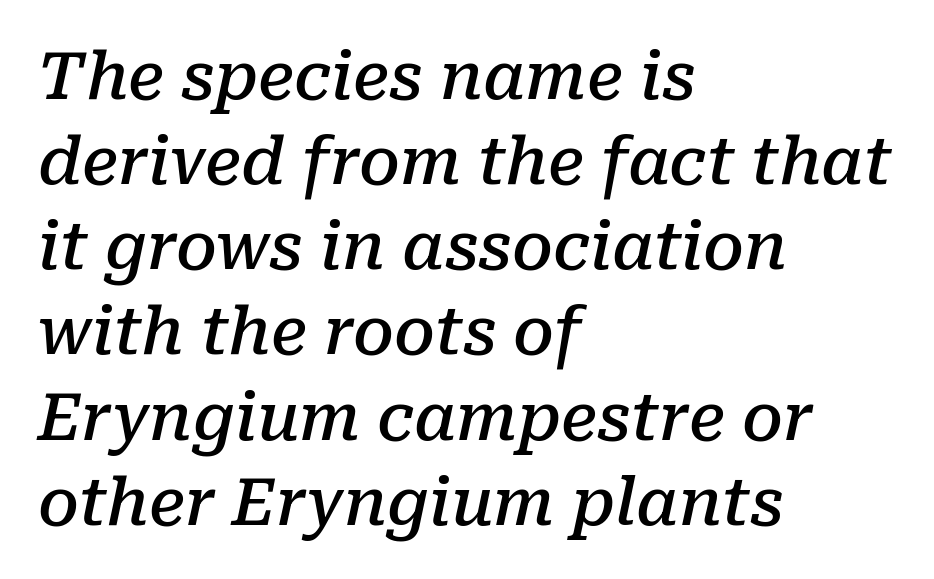
Q: Is the text bold? A: Semi-bold.
Q: Is the text italic (slanted)? A: Yes, it leans right by about 10 degrees.
Q: Is the typeface a serif or a sans-serif typeface? A: Serif.
Q: Is the text underlined? A: No.
Q: How is the paragraph aligned? A: Left-aligned.
Q: Is the spacing between letters normal or unusually wide? A: Normal.
Q: Is the spacing between lines tight, normal or loose? A: Normal.
Q: Width (condensed, normal, or wide)? A: Normal.
Q: Stroke contrast? A: Low.
Q: x-height? A: Medium.
Q: Monospaced? A: No.
